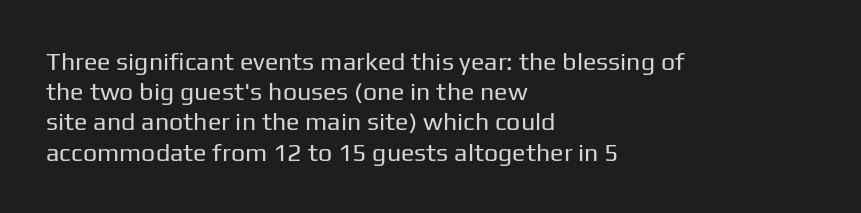
The image shows 25 px text type, upright; set left-aligned, line spacing 1.21x, normal letter spacing, not underlined.
